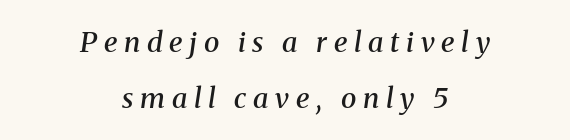
Each line is balanced around a shared central axis. These lines carry some extra weight — a demibold, not a full bold. The typography opts for an oblique posture over an upright one. The font family rendered here belongs to the serif group. Vertically, the passage feels expansive, rows floating well apart.
